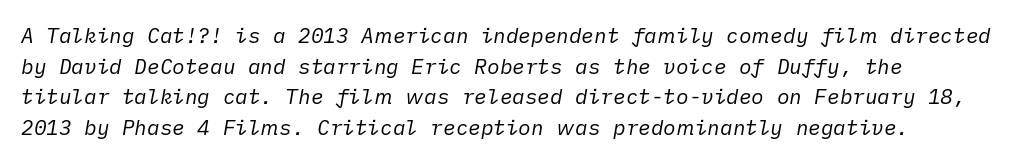
Q: Is the text bold? A: No.
Q: Is the text italic (slanted)? A: Yes, it leans right by about 10 degrees.
Q: Is the text underlined? A: No.
Q: How is the paragraph aligned? A: Left-aligned.
Q: Is the spacing between letters normal or unusually wide? A: Normal.
Q: Is the spacing between lines tight, normal or loose? A: Normal.
